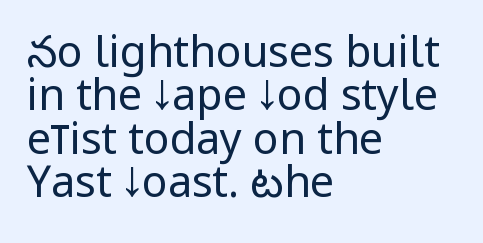
{"serif": "no", "italic": "no", "bold": "no", "weight": "regular", "width": "condensed", "stroke_contrast": "low", "x_height": "large", "monospaced": "no", "underline": "no", "align": "left", "line_spacing": "tight", "line_spacing_ratio": 1.01, "letter_spacing": "normal", "letter_spacing_em": 0.0, "glyph_px": 43}
